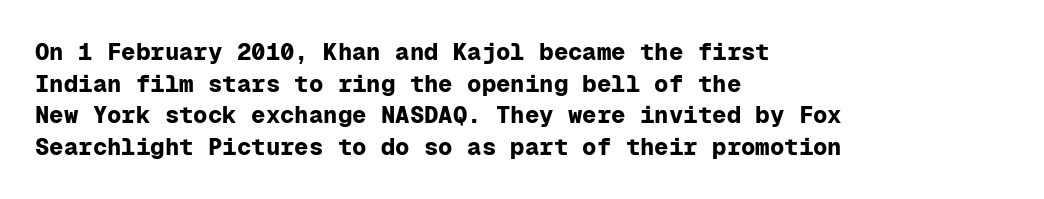
{"italic": "no", "bold": "yes", "underline": "no", "align": "left", "line_spacing": "normal", "line_spacing_ratio": 1.32, "letter_spacing": "normal", "letter_spacing_em": 0.0, "glyph_px": 24}
